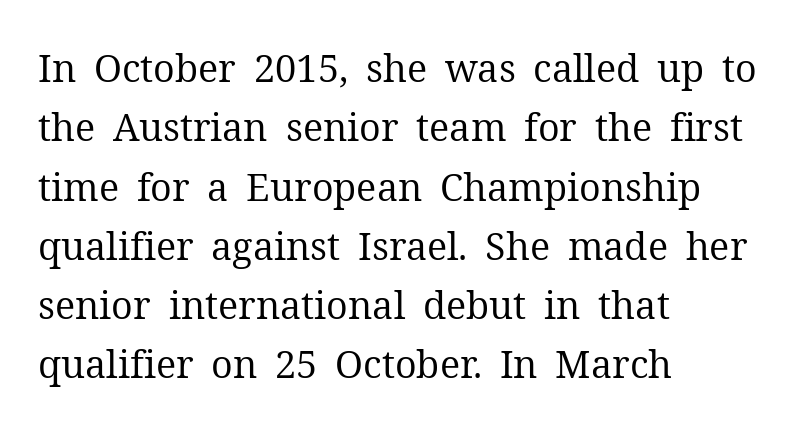
The image shows 38 px regular-weight serif type, upright; set left-aligned, normal line spacing (1.56x), normal letter spacing, not underlined; medium stroke contrast and a medium x-height.
